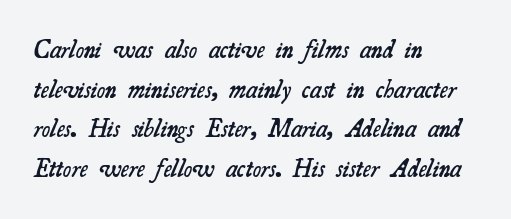
{"bold": "semi", "underline": "no", "align": "left", "line_spacing": "normal", "line_spacing_ratio": 1.59, "letter_spacing": "normal", "letter_spacing_em": 0.0, "glyph_px": 25}
